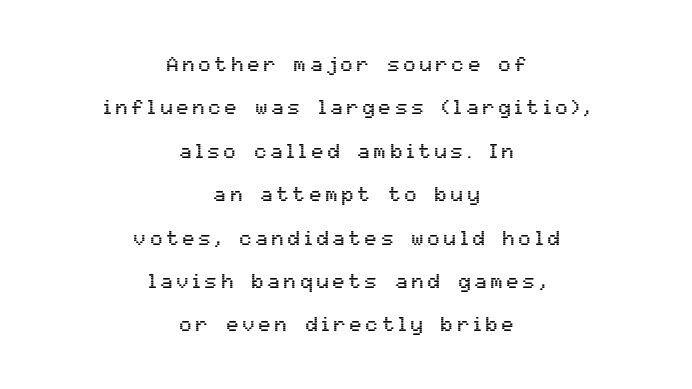
Is there any slant? The stems are plumb. The paragraph shown floats in the horizontal middle. Each new line begins a long way beneath the previous one. Decoration check: the copy has no underline. A typesetter would call this heavily tracked-out type.
